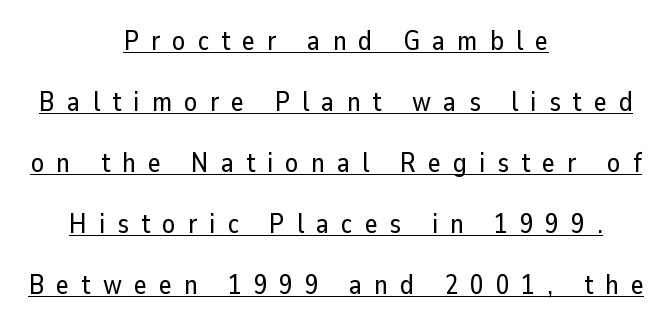
{"italic": "no", "underline": "yes", "align": "center", "line_spacing": "loose", "line_spacing_ratio": 2.26, "letter_spacing": "wide", "letter_spacing_em": 0.45, "glyph_px": 27}
